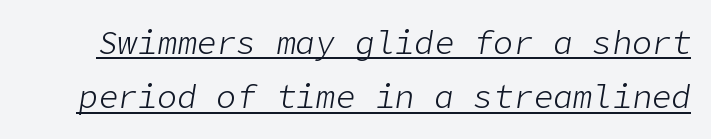
{"italic": "yes", "lean": "right", "slant_degrees": 9, "bold": "no", "weight": "light", "width": "normal", "stroke_contrast": "low", "x_height": "medium", "underline": "yes", "line_spacing": "normal", "line_spacing_ratio": 1.64, "letter_spacing": "normal", "letter_spacing_em": 0.0, "glyph_px": 33}
